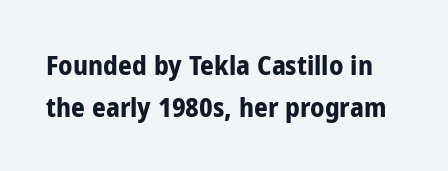
This sample uses plain, unmodified letter spacing. Chunky letters — that's bold for sure. The lines sit at an ordinary, default distance from one another. Bare-footed words on every line.
